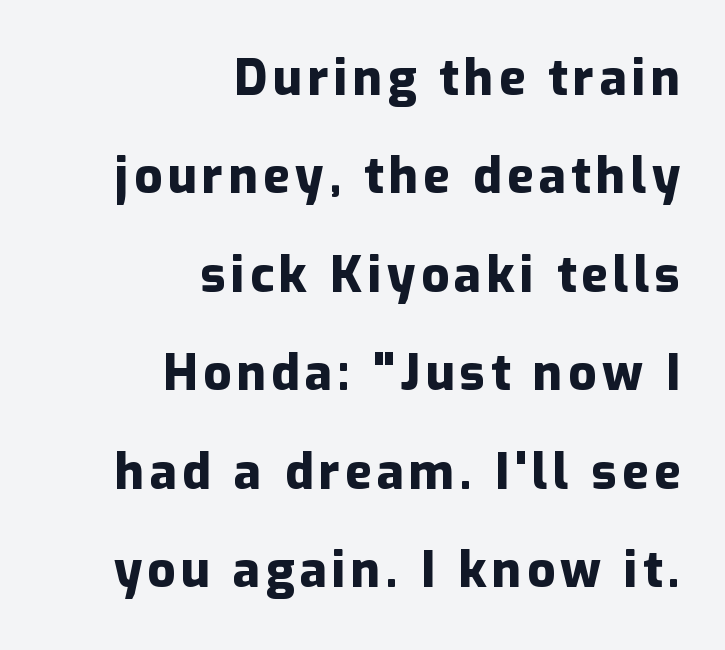
Q: Is the text bold? A: Yes.
Q: Is the text italic (slanted)? A: No, it is upright.
Q: Is the typeface a serif or a sans-serif typeface? A: Sans-serif.
Q: Is the text underlined? A: No.
Q: How is the paragraph aligned? A: Right-aligned.
Q: Is the spacing between lines tight, normal or loose? A: Loose.
Q: Width (condensed, normal, or wide)? A: Normal.
Q: Stroke contrast? A: Low.
Q: x-height? A: Medium.
Q: Monospaced? A: No.
